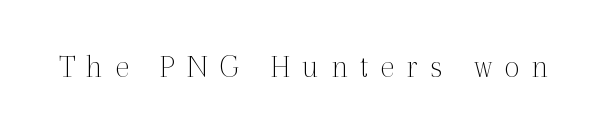
The image shows 34 px thin serif type, upright; set unusually wide letter spacing (+0.35 em), not underlined; a medium x-height.
